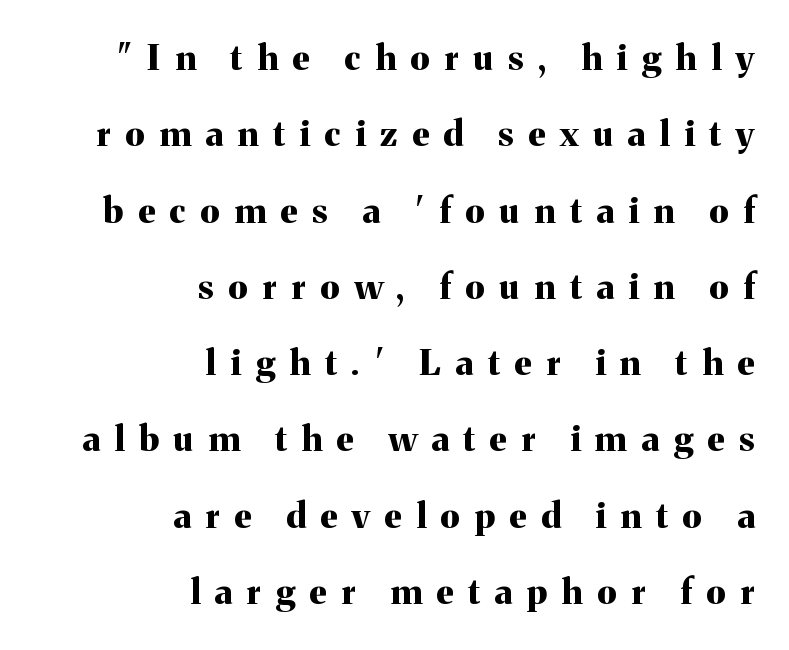
Q: Is the text bold? A: Yes.
Q: Is the text italic (slanted)? A: No, it is upright.
Q: Is the typeface a serif or a sans-serif typeface? A: Serif.
Q: Is the text underlined? A: No.
Q: How is the paragraph aligned? A: Right-aligned.
Q: Is the spacing between letters normal or unusually wide? A: Unusually wide.
Q: Is the spacing between lines tight, normal or loose? A: Loose.
Q: Width (condensed, normal, or wide)? A: Normal.
Q: Stroke contrast? A: Medium.
Q: x-height? A: Medium.
Q: Monospaced? A: No.
